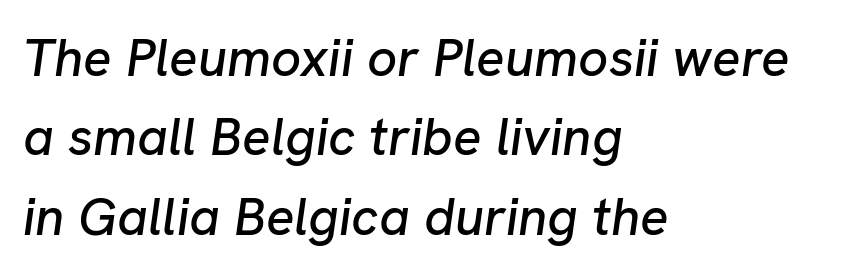
{"italic": "yes", "lean": "right", "slant_degrees": 8, "width": "normal", "stroke_contrast": "low", "x_height": "medium", "monospaced": "no", "underline": "no", "align": "left", "line_spacing": "normal", "line_spacing_ratio": 1.5, "letter_spacing": "normal", "letter_spacing_em": 0.0, "glyph_px": 53}
